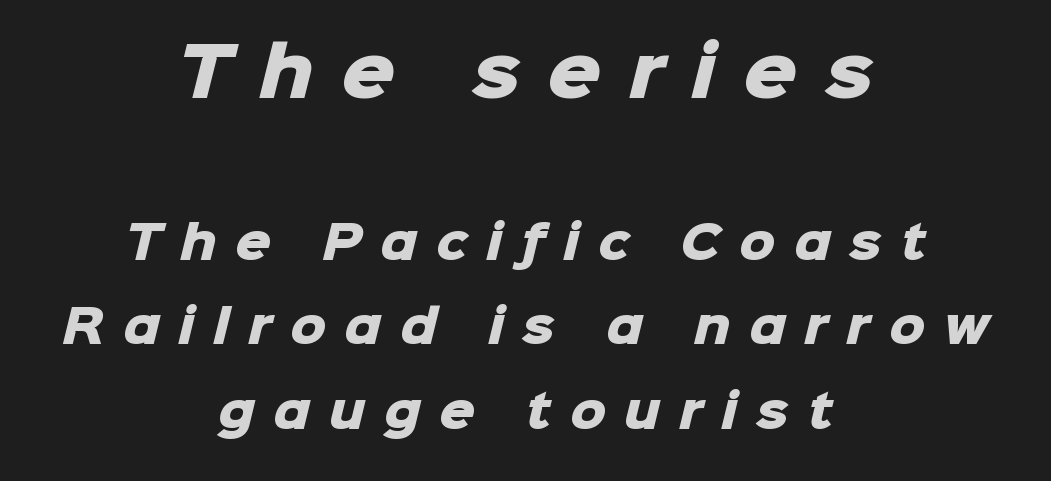
The image shows 67 px heavy sans-serif type; set centered, line spacing 1.88x, unusually wide letter spacing (+0.41 em), not underlined; the first (top) block is 1.49x larger; low stroke contrast and a medium x-height.
